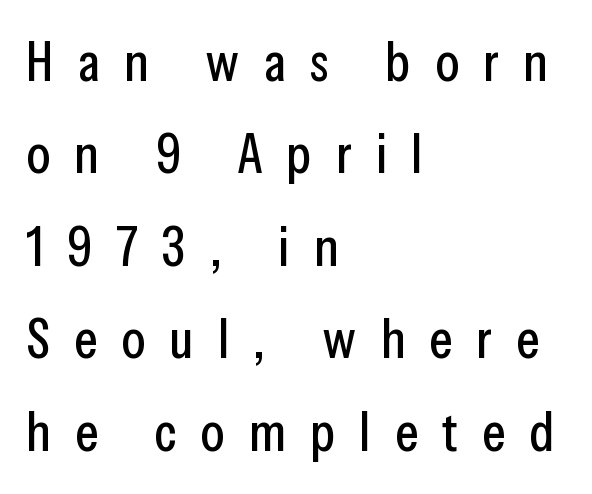
{"serif": "no", "italic": "no", "width": "condensed", "stroke_contrast": "low", "x_height": "medium", "monospaced": "no", "underline": "no", "align": "left", "line_spacing": "normal", "line_spacing_ratio": 1.68, "letter_spacing": "wide", "letter_spacing_em": 0.44, "glyph_px": 55}
